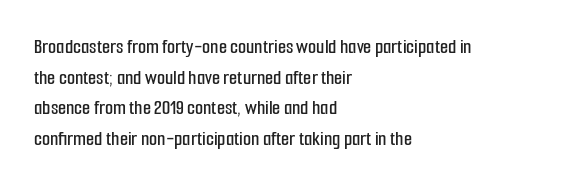
{"italic": "no", "underline": "no", "align": "left", "line_spacing": "normal", "line_spacing_ratio": 1.46, "letter_spacing": "normal", "letter_spacing_em": 0.0, "glyph_px": 21}
